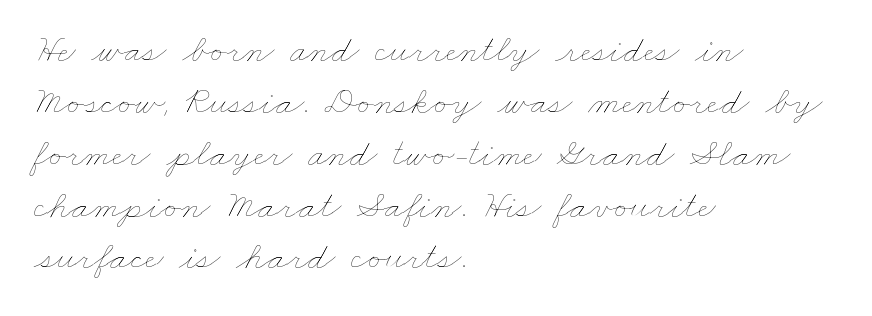
{"bold": "no", "weight": "thin", "width": "wide", "stroke_contrast": "low", "x_height": "small", "monospaced": "no", "underline": "no", "align": "left", "line_spacing": "normal", "line_spacing_ratio": 1.33, "letter_spacing": "normal", "letter_spacing_em": 0.0, "glyph_px": 39}
